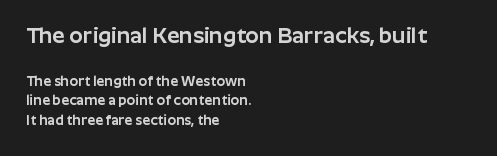
{"italic": "no", "underline": "no", "align": "left", "line_spacing": "normal", "line_spacing_ratio": 1.41, "letter_spacing": "normal", "letter_spacing_em": 0.0, "larger_block": "first", "size_ratio": 1.57, "glyph_px": 22}
